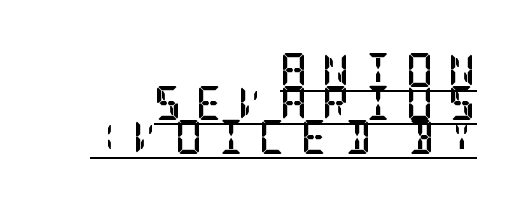
The image shows 34 px semibold, condensed serif type, upright; set right-aligned, tight line spacing (0.98x), unusually wide letter spacing (+0.42 em), underlined; low stroke contrast and a large x-height.
